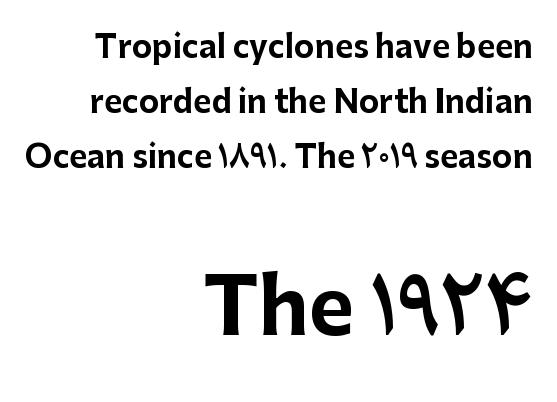
Q: Is the text bold? A: Yes.
Q: Is the text italic (slanted)? A: No, it is upright.
Q: Is the typeface a serif or a sans-serif typeface? A: Sans-serif.
Q: Is the text underlined? A: No.
Q: How is the paragraph aligned? A: Right-aligned.
Q: Is the spacing between letters normal or unusually wide? A: Normal.
Q: Which block of text is set in a larger size, the first (top) or the second (bottom)? A: The second (bottom) one.
Q: Width (condensed, normal, or wide)? A: Normal.
Q: Stroke contrast? A: Low.
Q: x-height? A: Medium.
Q: Monospaced? A: No.
